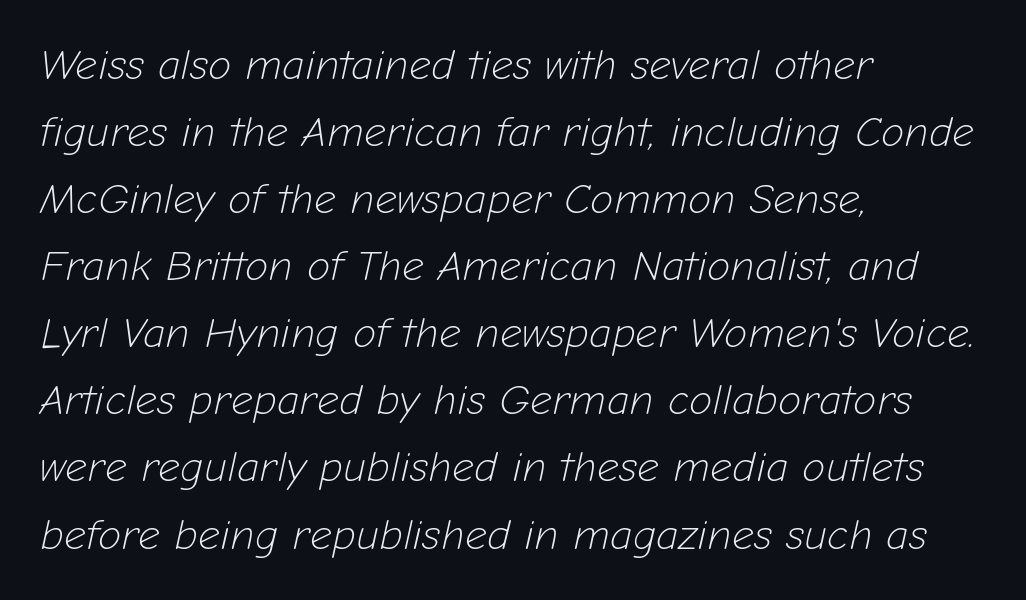
{"italic": "yes", "lean": "right", "slant_degrees": 12, "bold": "no", "weight": "light", "width": "normal", "stroke_contrast": "low", "x_height": "medium", "monospaced": "no", "underline": "no", "align": "left", "line_spacing": "normal", "line_spacing_ratio": 1.56, "letter_spacing": "normal", "letter_spacing_em": 0.0, "glyph_px": 43}
